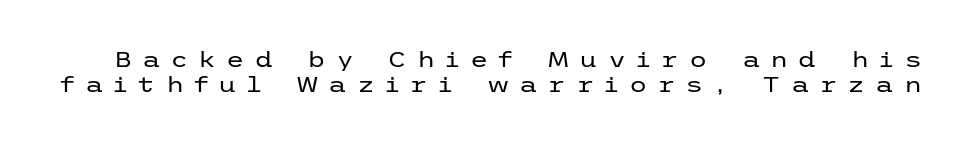
Loose tracking; the words dissolve into strings of separated letters. Check the space under the baseline: it is left empty. Every character sits straight up, as roman type does. Stems here are at most as thick as an everyday book face.
